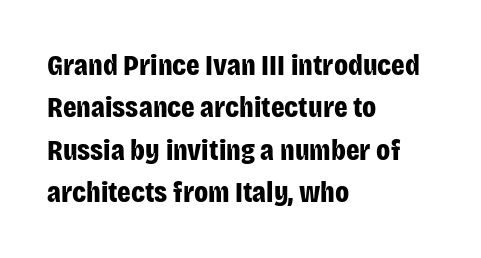
Letterform terminals end flat and unadorned throughout the passage. You could not count columns in this text — the font is proportionally spaced. Compared with typical paragraphs, the rows here are spaced about the same. Words float on clear page, feet unadorned. Posture: vertical. No extra tracking has been applied to these lines.
